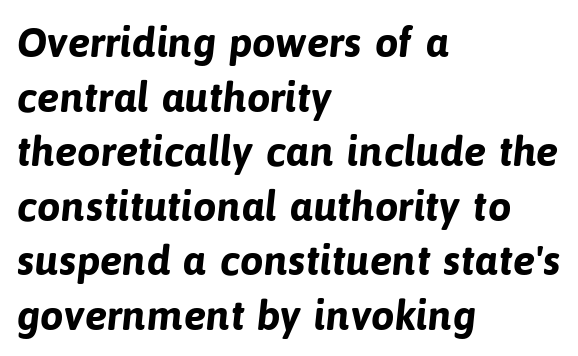
{"serif": "no", "bold": "yes", "weight": "bold", "width": "normal", "stroke_contrast": "low", "x_height": "medium", "monospaced": "no", "underline": "no", "align": "left", "line_spacing": "normal", "line_spacing_ratio": 1.3, "letter_spacing": "normal", "letter_spacing_em": 0.0, "glyph_px": 42}
